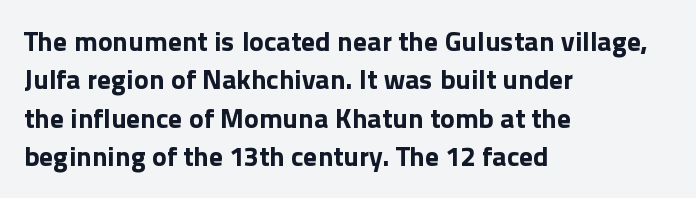
{"serif": "no", "italic": "no", "bold": "yes", "weight": "bold", "width": "normal", "x_height": "medium", "monospaced": "no", "underline": "no", "align": "left", "line_spacing": "normal", "line_spacing_ratio": 1.37, "letter_spacing": "normal", "letter_spacing_em": 0.0, "glyph_px": 28}
